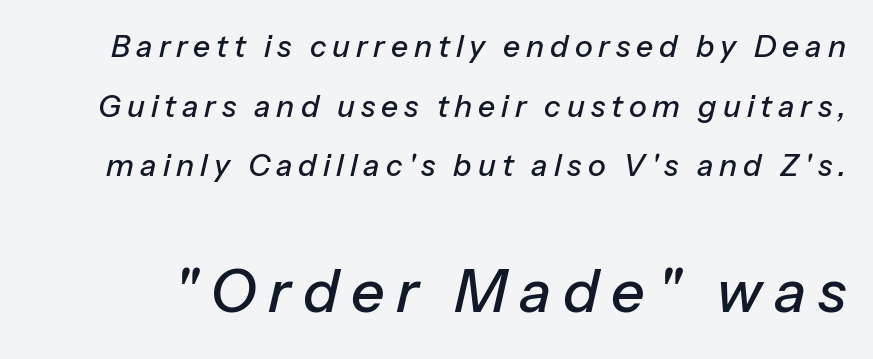
The image shows 59 px text type, italic (leaning right); set loose line spacing (1.99x), unusually wide letter spacing (+0.2 em), not underlined; the second (bottom) block is 1.97x larger; low stroke contrast and a medium x-height.
